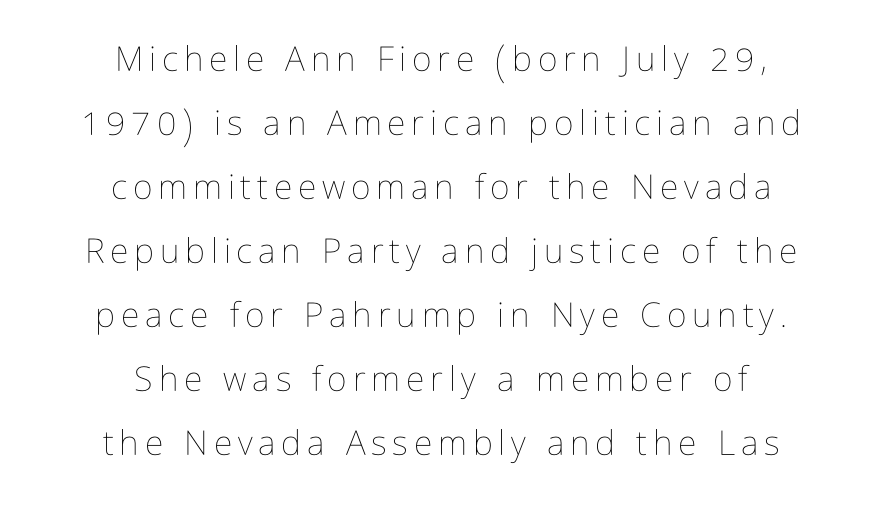
The image shows 34 px thin, condensed type, upright; set centered, line spacing 1.88x, not underlined; low stroke contrast and a medium x-height.
